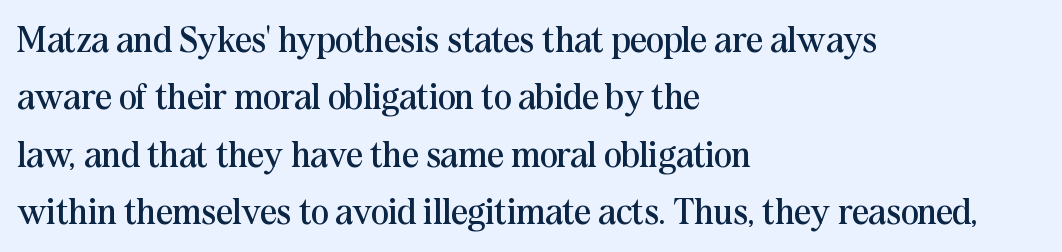
{"serif": "yes", "italic": "no", "bold": "no", "weight": "regular", "width": "normal", "stroke_contrast": "medium", "x_height": "medium", "monospaced": "no", "underline": "no", "align": "left", "line_spacing": "normal", "line_spacing_ratio": 1.55, "letter_spacing": "normal", "letter_spacing_em": 0.0, "glyph_px": 37}
